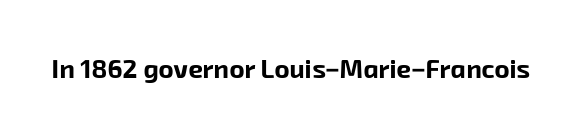
The image shows 26 px bold type; set normal letter spacing, not underlined.
